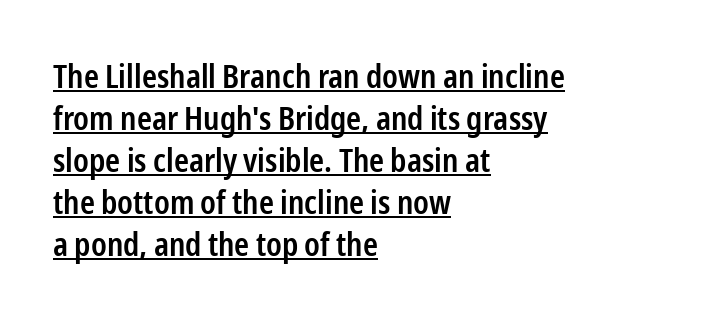
{"serif": "no", "italic": "no", "bold": "semi", "weight": "semibold", "width": "condensed", "stroke_contrast": "low", "x_height": "medium", "monospaced": "no", "underline": "yes", "align": "left", "line_spacing": "normal", "line_spacing_ratio": 1.31, "letter_spacing": "normal", "letter_spacing_em": 0.0, "glyph_px": 32}
